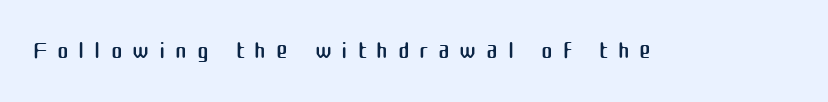
Q: Is the text bold? A: No.
Q: Is the text italic (slanted)? A: No, it is upright.
Q: Is the typeface a serif or a sans-serif typeface? A: Sans-serif.
Q: Is the text underlined? A: No.
Q: Is the spacing between letters normal or unusually wide? A: Unusually wide.
Q: Width (condensed, normal, or wide)? A: Normal.
Q: Stroke contrast? A: Medium.
Q: x-height? A: Medium.
Q: Monospaced? A: No.
